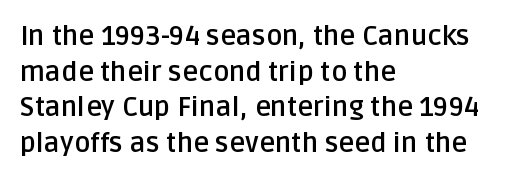
A typesetter would call this leading conventional body-copy spacing. Standard letterfit; no display-style spreading of the glyphs. The axis of the letterforms is exactly vertical. Typeset ragged right — the left edge is the straight one. Clear beneath every line of the passage. Each glyph is drawn with heavy, bold strokes.
